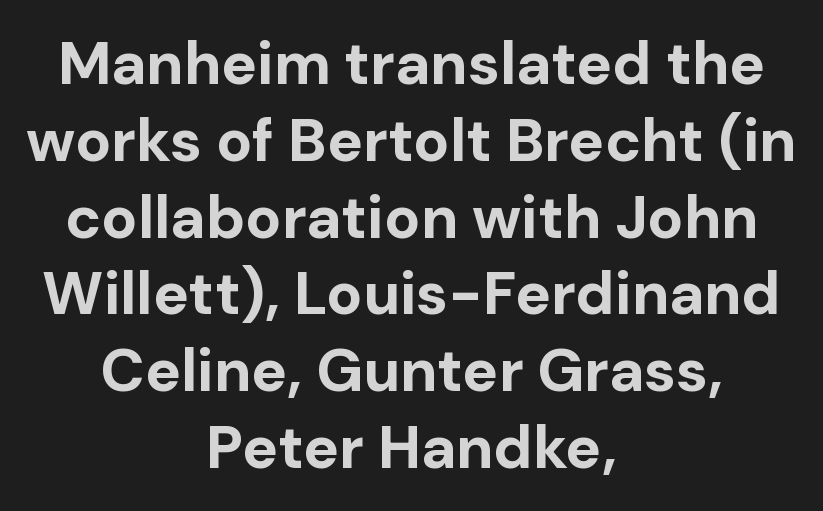
{"serif": "no", "italic": "no", "bold": "yes", "weight": "bold", "width": "normal", "stroke_contrast": "low", "x_height": "medium", "monospaced": "no", "underline": "no", "align": "center", "line_spacing": "normal", "line_spacing_ratio": 1.28, "letter_spacing": "normal", "letter_spacing_em": 0.0, "glyph_px": 60}
